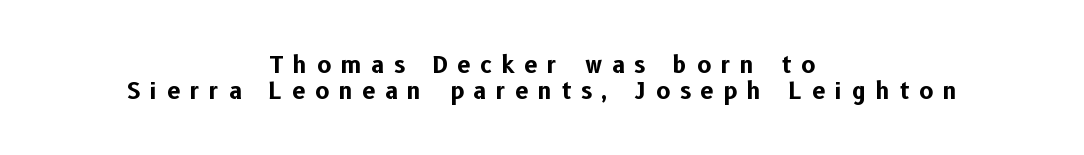
{"italic": "no", "bold": "yes", "underline": "no", "align": "center", "line_spacing": "tight", "line_spacing_ratio": 1.13, "letter_spacing": "wide", "letter_spacing_em": 0.44, "glyph_px": 23}
